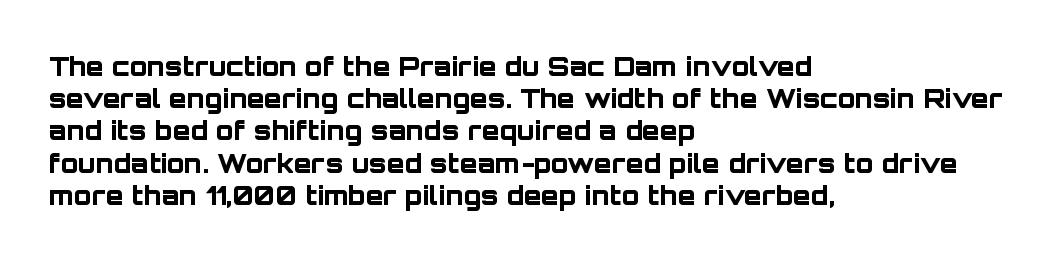
Q: Is the text bold? A: Yes.
Q: Is the text italic (slanted)? A: No, it is upright.
Q: Is the text underlined? A: No.
Q: How is the paragraph aligned? A: Left-aligned.
Q: Is the spacing between letters normal or unusually wide? A: Normal.
